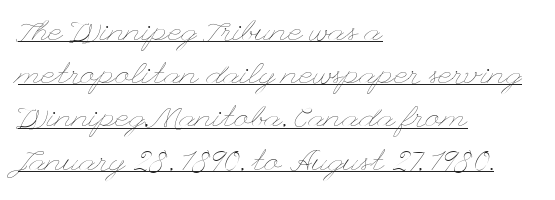
Q: Is the text bold? A: No.
Q: Is the text italic (slanted)? A: Yes.
Q: Is the text underlined? A: Yes.
Q: How is the paragraph aligned? A: Left-aligned.
Q: Is the spacing between letters normal or unusually wide? A: Normal.
Q: Is the spacing between lines tight, normal or loose? A: Normal.
Q: Width (condensed, normal, or wide)? A: Wide.
Q: Stroke contrast? A: Low.
Q: x-height? A: Small.
